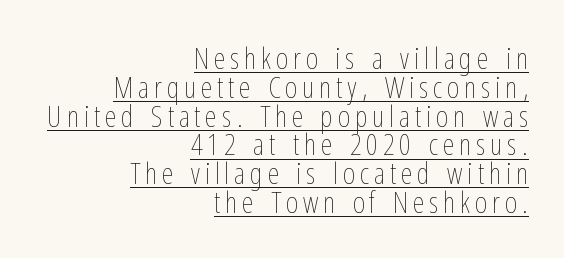
Q: Is the text bold? A: No.
Q: Is the text italic (slanted)? A: No, it is upright.
Q: Is the text underlined? A: Yes.
Q: How is the paragraph aligned? A: Right-aligned.
Q: Is the spacing between lines tight, normal or loose? A: Tight.
Q: Width (condensed, normal, or wide)? A: Condensed.
Q: Stroke contrast? A: Low.
Q: x-height? A: Medium.
Q: Monospaced? A: No.
